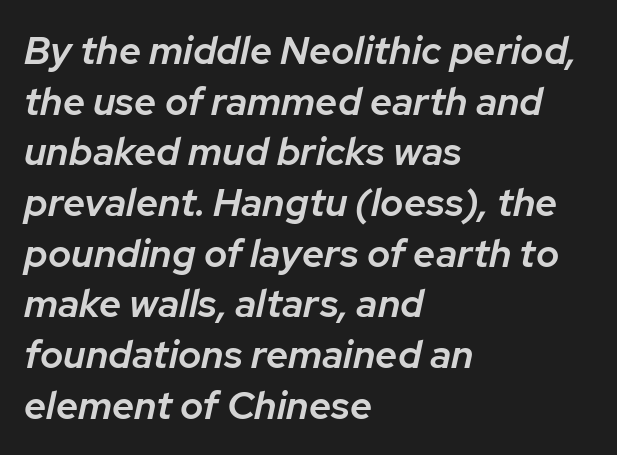
The rendering uses natural spacing where letterforms have individual widths. Which margin do the lines hug? The left one — the right edge is uneven. Glyph-to-glyph distance matches everyday printed text. Leading matches the norm, producing a regular column. The area under the type is left untouched.
